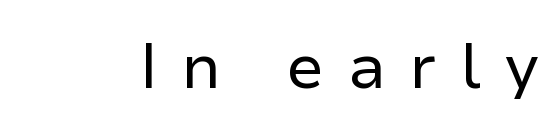
The image shows 63 px regular-weight sans-serif type, upright; set unusually wide letter spacing (+0.37 em), not underlined; low stroke contrast and a medium x-height.
